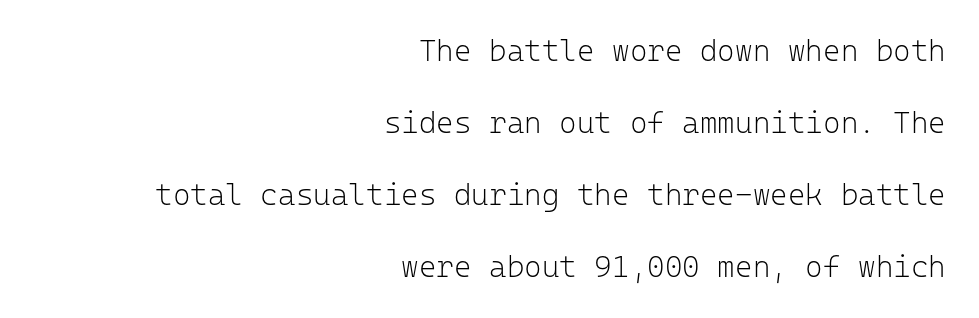
{"serif": "no", "italic": "no", "bold": "no", "weight": "light", "width": "normal", "stroke_contrast": "low", "x_height": "medium", "monospaced": "yes", "underline": "no", "align": "right", "line_spacing": "loose", "line_spacing_ratio": 2.4, "letter_spacing": "normal", "letter_spacing_em": 0.0, "glyph_px": 30}
